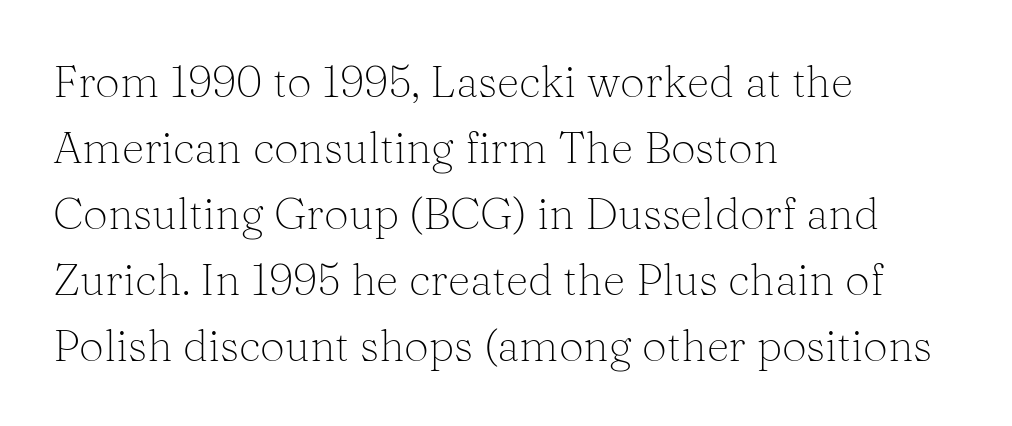
The cut favours lightness, reaching ordinary text weight at its darkest. Students, note that the glyphs here touch the page at normal intervals. The font family rendered here belongs to the serif group. Unlike italic type, these characters show no tilt at all. The passage shown is typed in a proportional face where columns would drift.
